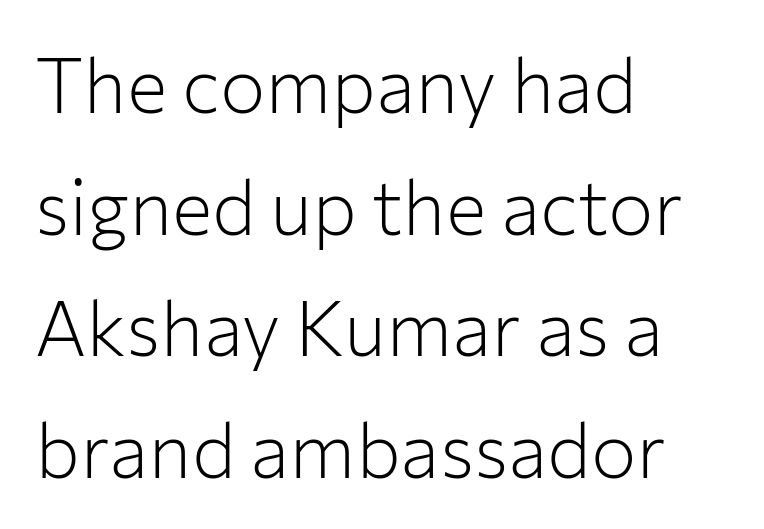
Q: Is the text bold? A: No.
Q: Is the text italic (slanted)? A: No, it is upright.
Q: Is the typeface a serif or a sans-serif typeface? A: Sans-serif.
Q: Is the text underlined? A: No.
Q: How is the paragraph aligned? A: Left-aligned.
Q: Is the spacing between letters normal or unusually wide? A: Normal.
Q: Is the spacing between lines tight, normal or loose? A: Normal.
Q: Width (condensed, normal, or wide)? A: Normal.
Q: Stroke contrast? A: Low.
Q: x-height? A: Medium.
Q: Monospaced? A: No.
